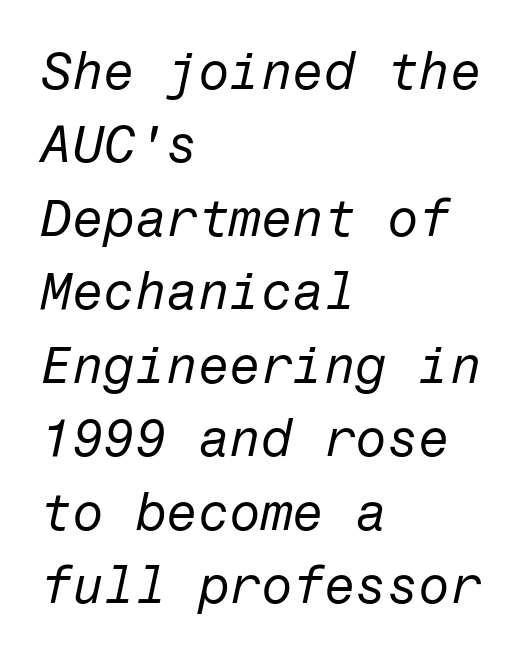
Q: Is the text bold? A: No.
Q: Is the text italic (slanted)? A: Yes, it leans right by about 12 degrees.
Q: Is the text underlined? A: No.
Q: How is the paragraph aligned? A: Left-aligned.
Q: Is the spacing between letters normal or unusually wide? A: Normal.
Q: Is the spacing between lines tight, normal or loose? A: Normal.
Q: Width (condensed, normal, or wide)? A: Normal.
Q: Stroke contrast? A: Low.
Q: x-height? A: Medium.
